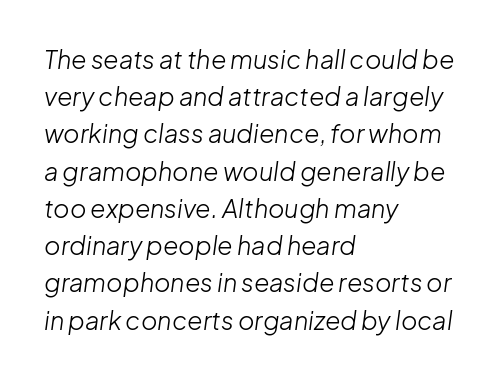
{"italic": "yes", "lean": "right", "slant_degrees": 8, "bold": "no", "underline": "no", "align": "left", "line_spacing": "normal", "line_spacing_ratio": 1.49, "letter_spacing": "normal", "letter_spacing_em": 0.0, "glyph_px": 25}
